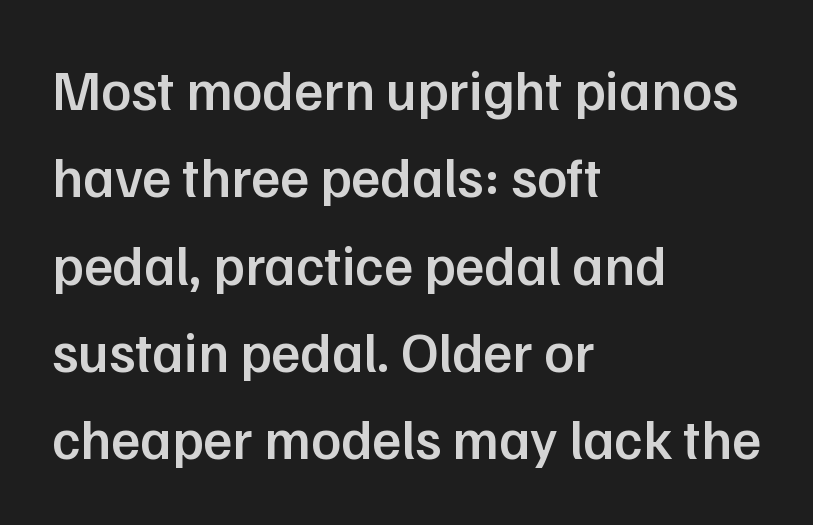
{"serif": "no", "italic": "no", "bold": "semi", "weight": "semibold", "width": "normal", "stroke_contrast": "low", "x_height": "medium", "monospaced": "no", "underline": "no", "align": "left", "line_spacing": "normal", "line_spacing_ratio": 1.56, "letter_spacing": "normal", "letter_spacing_em": 0.0, "glyph_px": 56}
